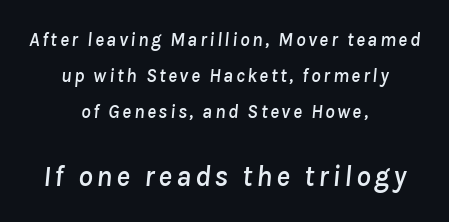
Q: Is the text italic (slanted)? A: Yes, it leans right by about 8 degrees.
Q: Is the text underlined? A: No.
Q: How is the paragraph aligned? A: Centered.
Q: Which block of text is set in a larger size, the first (top) or the second (bottom)? A: The second (bottom) one.
Q: Width (condensed, normal, or wide)? A: Normal.
Q: Stroke contrast? A: Low.
Q: x-height? A: Medium.
Q: Monospaced? A: No.
